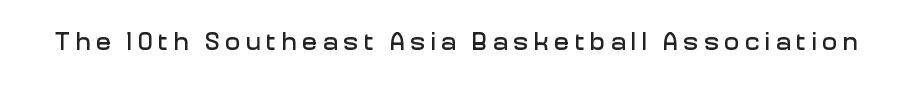
The image shows 25 px text type, upright; set unusually wide letter spacing (+0.22 em), not underlined.
